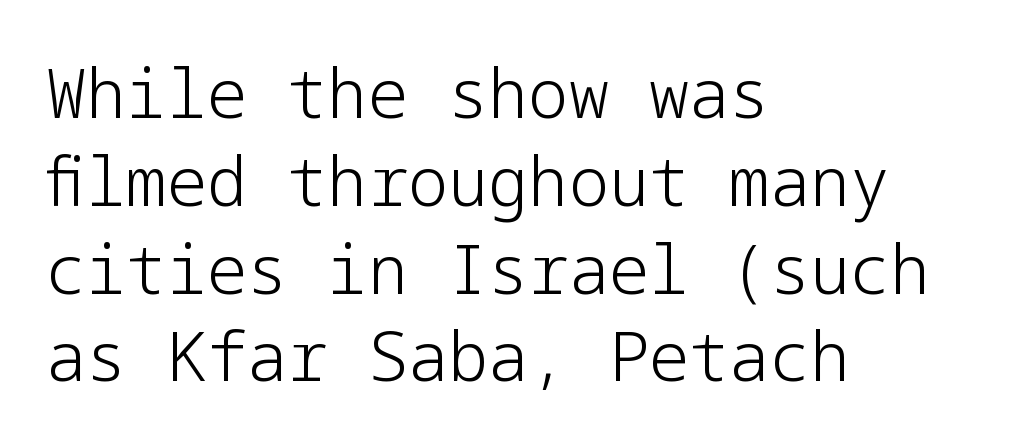
The lines sit at an ordinary, default distance from one another. No italicization has been applied; the sample stays upright. Caption: multi-line text, flush left, ragged right. Standard letterfit; no display-style spreading of the glyphs. The glyphs are unaccompanied by any horizontal stroke below them. Is the stroke heavy? The answer is a plain regular-or-lighter.
